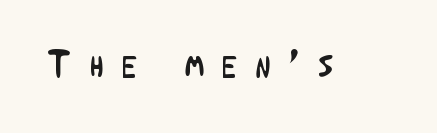
Q: Is the text bold? A: No.
Q: Is the text italic (slanted)? A: No, it is upright.
Q: Is the typeface a serif or a sans-serif typeface? A: Sans-serif.
Q: Is the text underlined? A: No.
Q: Is the spacing between letters normal or unusually wide? A: Unusually wide.
Q: Width (condensed, normal, or wide)? A: Condensed.
Q: Stroke contrast? A: Low.
Q: x-height? A: Medium.
Q: Monospaced? A: No.
